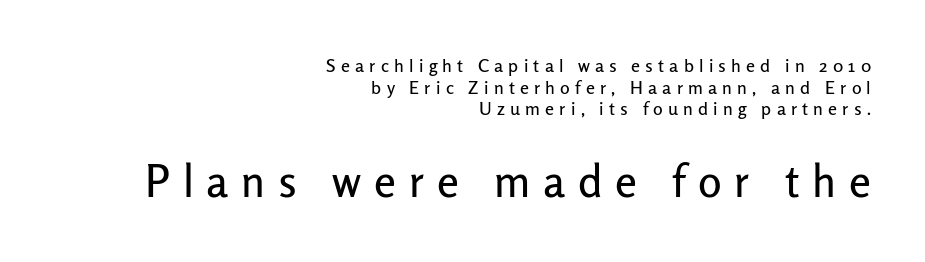
The image shows 44 px sans-serif type, upright; set right-aligned, line spacing 1.2x, unusually wide letter spacing (+0.29 em), not underlined; the second (bottom) block is 2.44x larger; low stroke contrast and a medium x-height.
